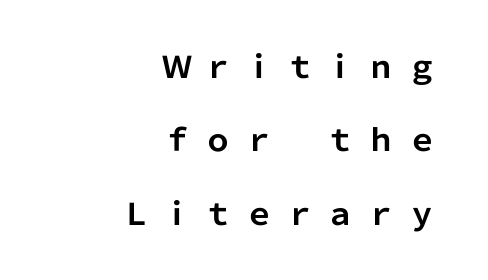
Q: Is the text bold? A: Yes.
Q: Is the text italic (slanted)? A: No, it is upright.
Q: Is the typeface a serif or a sans-serif typeface? A: Sans-serif.
Q: Is the text underlined? A: No.
Q: How is the paragraph aligned? A: Right-aligned.
Q: Is the spacing between letters normal or unusually wide? A: Unusually wide.
Q: Is the spacing between lines tight, normal or loose? A: Loose.
Q: Width (condensed, normal, or wide)? A: Normal.
Q: Stroke contrast? A: Low.
Q: x-height? A: Medium.
Q: Monospaced? A: No.
